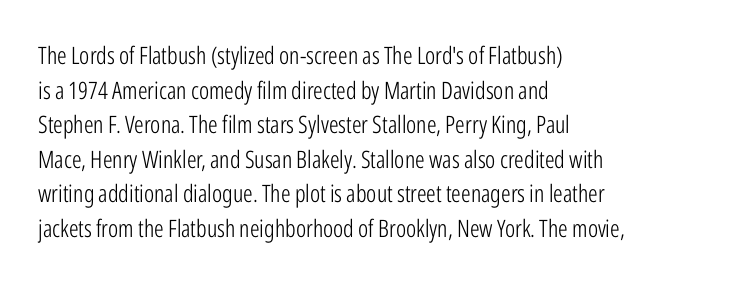
The image shows 24 px text type, upright; set left-aligned, normal line spacing (1.44x), normal letter spacing, not underlined.
